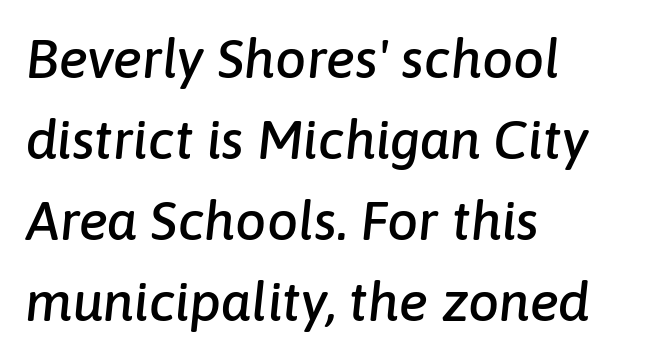
{"italic": "yes", "lean": "right", "slant_degrees": 6, "width": "normal", "stroke_contrast": "low", "x_height": "medium", "monospaced": "no", "underline": "no", "align": "left", "line_spacing": "normal", "line_spacing_ratio": 1.47, "letter_spacing": "normal", "letter_spacing_em": 0.0, "glyph_px": 55}
